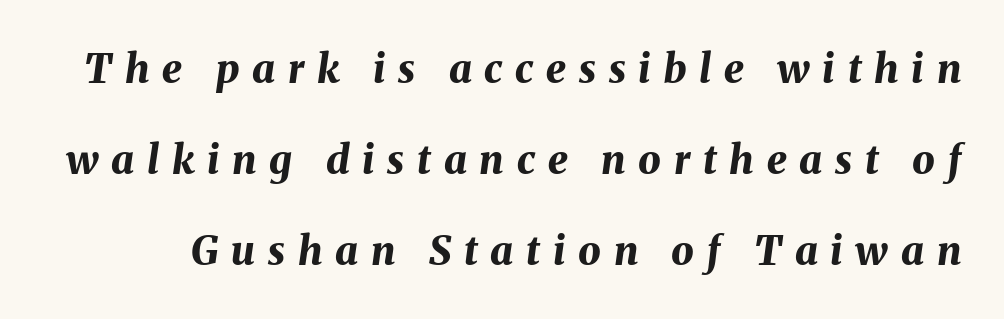
Emphasis by weight is at full strength: bold. Plain, unruled lines of type. Characters follow at a spacing far wider than the type designer built in. If you measured baseline to baseline, you'd find a long distance.
